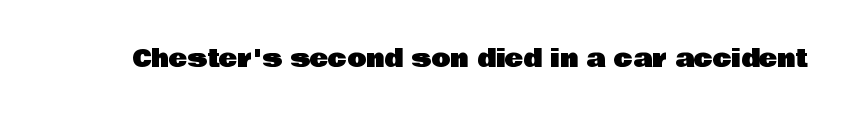
The image shows 25 px text type, upright; set normal letter spacing, not underlined.
